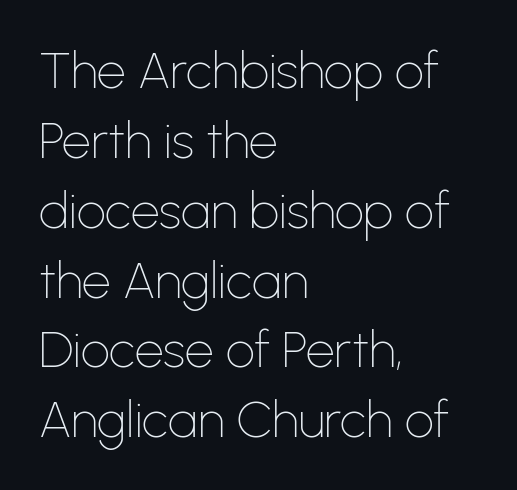
Q: Is the text bold? A: No.
Q: Is the text italic (slanted)? A: No, it is upright.
Q: Is the typeface a serif or a sans-serif typeface? A: Sans-serif.
Q: Is the text underlined? A: No.
Q: How is the paragraph aligned? A: Left-aligned.
Q: Is the spacing between letters normal or unusually wide? A: Normal.
Q: Is the spacing between lines tight, normal or loose? A: Normal.
Q: Width (condensed, normal, or wide)? A: Normal.
Q: Stroke contrast? A: Low.
Q: x-height? A: Medium.
Q: Monospaced? A: No.
